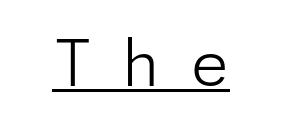
Q: Is the text bold? A: No.
Q: Is the text italic (slanted)? A: No, it is upright.
Q: Is the typeface a serif or a sans-serif typeface? A: Sans-serif.
Q: Is the text underlined? A: Yes.
Q: Is the spacing between letters normal or unusually wide? A: Unusually wide.
Q: Width (condensed, normal, or wide)? A: Normal.
Q: Stroke contrast? A: Low.
Q: x-height? A: Medium.
